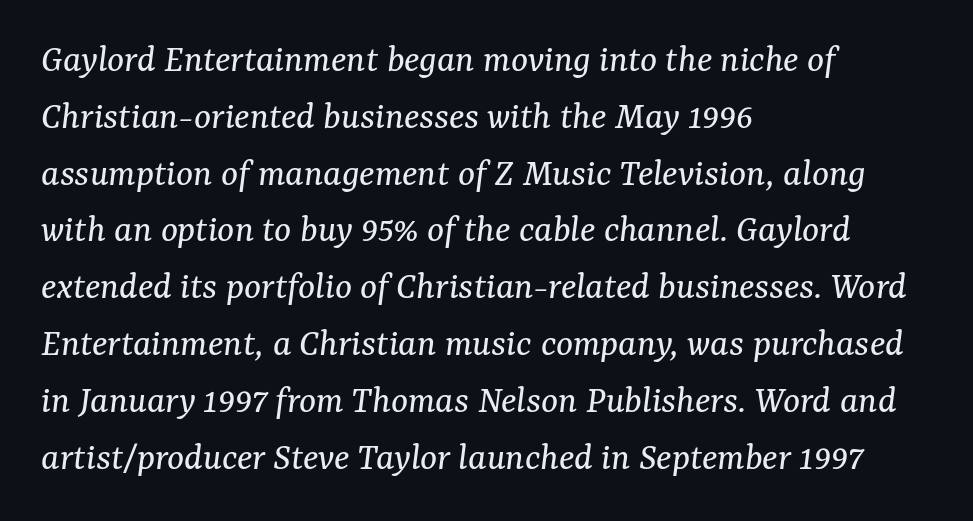
{"serif": "yes", "italic": "yes", "lean": "right", "slant_degrees": 7, "bold": "no", "weight": "regular", "width": "normal", "stroke_contrast": "medium", "x_height": "medium", "monospaced": "no", "underline": "no", "align": "left", "line_spacing": "normal", "line_spacing_ratio": 1.42, "letter_spacing": "normal", "letter_spacing_em": 0.0, "glyph_px": 40}
